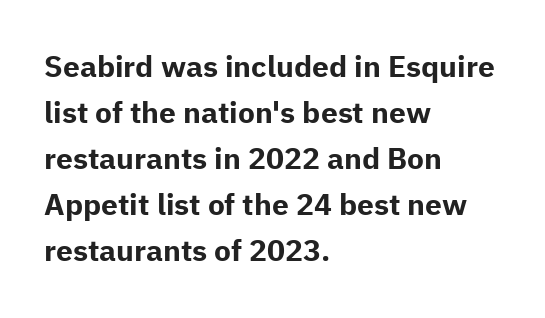
The image shows 30 px bold sans-serif type, upright; set left-aligned, normal line spacing (1.53x), normal letter spacing, not underlined; low stroke contrast and a medium x-height.
